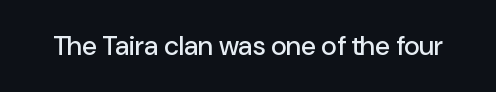
{"italic": "no", "underline": "no", "letter_spacing": "normal", "letter_spacing_em": 0.0, "glyph_px": 27}
